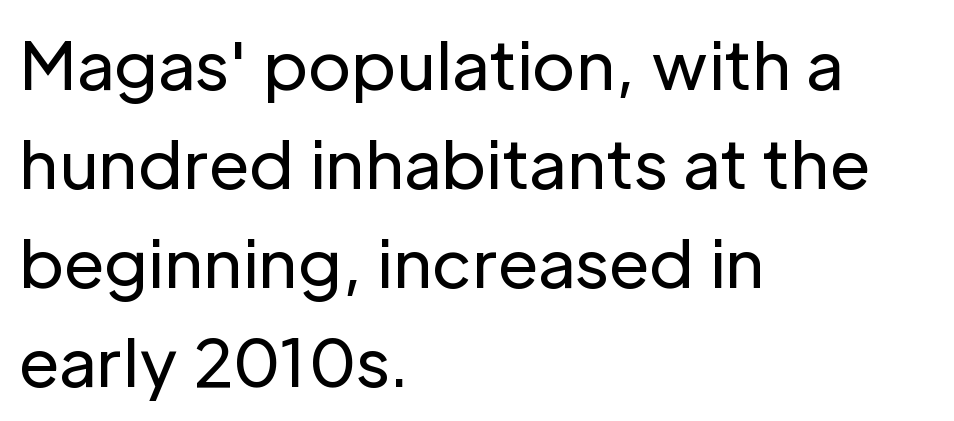
Any mark beneath the type? The region is blank. You could not count columns in this text — the font is proportionally spaced. The font sits on the lighter half of the weight spectrum, regular included. The rendering shows plain stroke endings on the letterforms — a sans-serif design. Here the glyphs are tracked normally, forming tight word shapes. The lines are quadded left.
